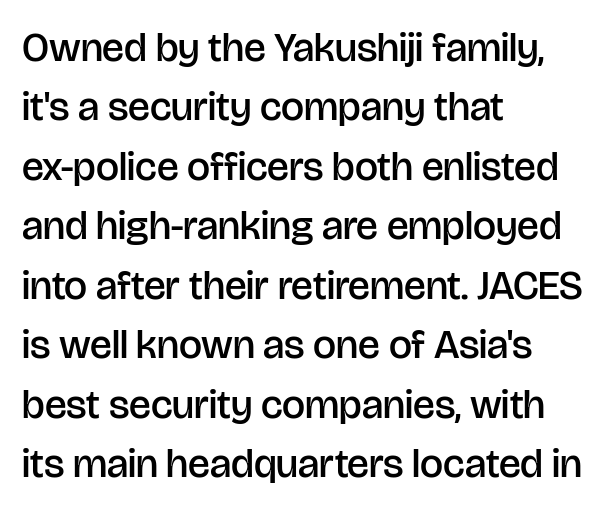
Does the lettering tilt? It doesn't — this is upright. Caption: standard tracking, unaltered. No word sits above an underline. The designer left line spacing at the default. Firm but not heavy-handed strokes: this text is semibold.
